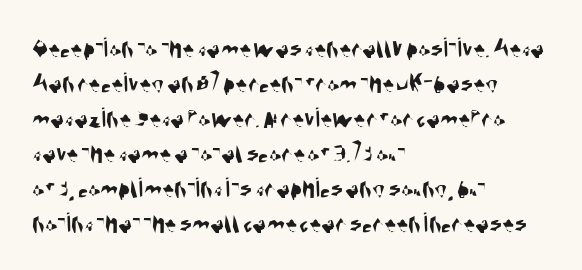
The image shows 29 px condensed sans-serif type; set left-aligned, line spacing 1.21x, normal letter spacing, not underlined; medium stroke contrast and a large x-height.
